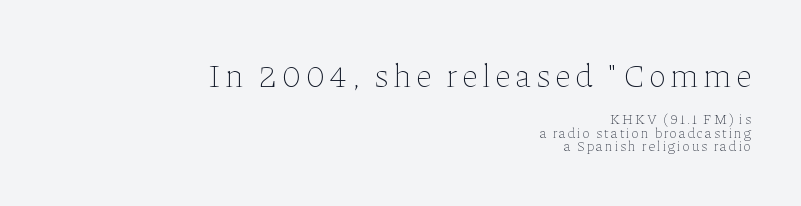
The image shows 33 px thin type, upright; set right-aligned, tight line spacing (0.96x), not underlined; the first (top) block is 2.36x larger; low stroke contrast and a medium x-height.
